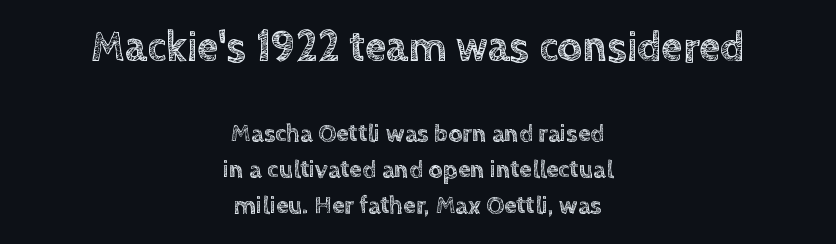
{"italic": "no", "width": "normal", "x_height": "large", "monospaced": "no", "underline": "no", "align": "center", "line_spacing": "normal", "line_spacing_ratio": 1.45, "letter_spacing": "normal", "letter_spacing_em": 0.0, "larger_block": "first", "size_ratio": 1.72, "glyph_px": 43}
